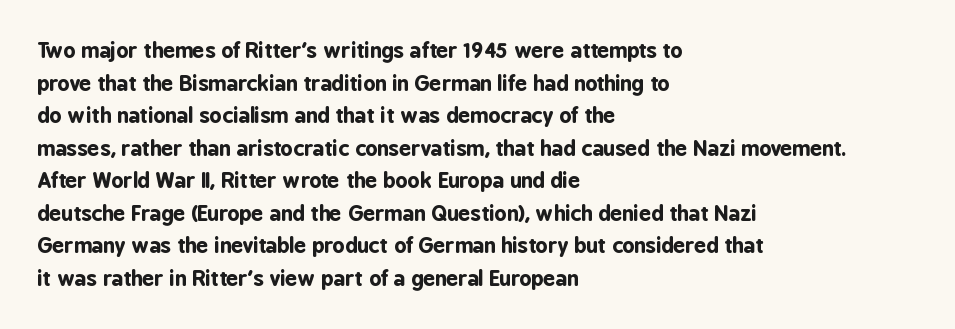
Q: Is the text bold? A: Yes.
Q: Is the text italic (slanted)? A: No, it is upright.
Q: Is the text underlined? A: No.
Q: How is the paragraph aligned? A: Left-aligned.
Q: Is the spacing between letters normal or unusually wide? A: Normal.
Q: Is the spacing between lines tight, normal or loose? A: Normal.
